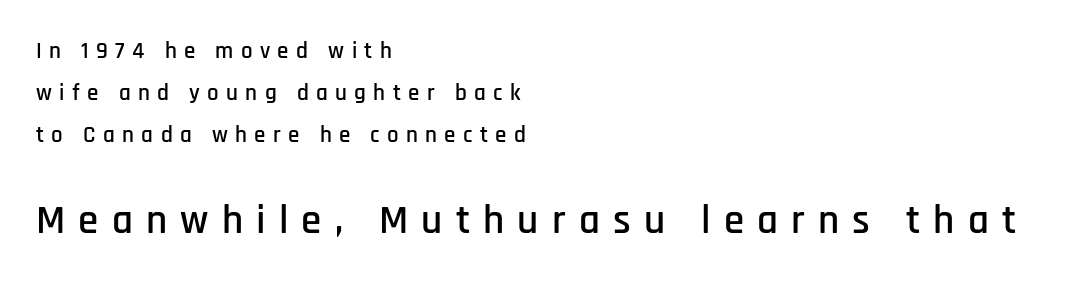
{"serif": "no", "italic": "no", "width": "condensed", "stroke_contrast": "low", "x_height": "large", "monospaced": "no", "underline": "no", "align": "left", "line_spacing_ratio": 1.82, "letter_spacing": "wide", "letter_spacing_em": 0.32, "larger_block": "second", "size_ratio": 1.78, "glyph_px": 41}
